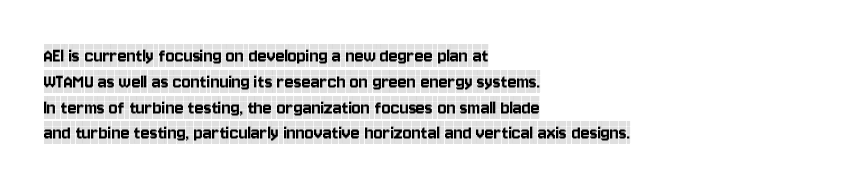
{"italic": "no", "underline": "no", "align": "left", "line_spacing_ratio": 1.23, "letter_spacing": "normal", "letter_spacing_em": 0.0, "glyph_px": 21}
